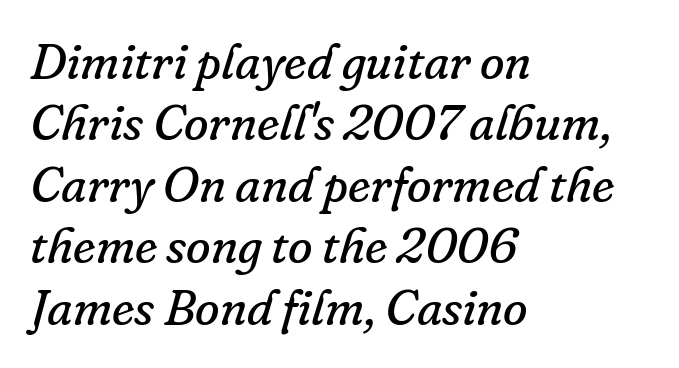
{"serif": "yes", "italic": "yes", "lean": "right", "slant_degrees": 16, "bold": "no", "weight": "regular", "width": "normal", "stroke_contrast": "low", "x_height": "small", "monospaced": "no", "underline": "no", "align": "left", "line_spacing_ratio": 1.23, "letter_spacing": "normal", "letter_spacing_em": 0.0, "glyph_px": 50}
